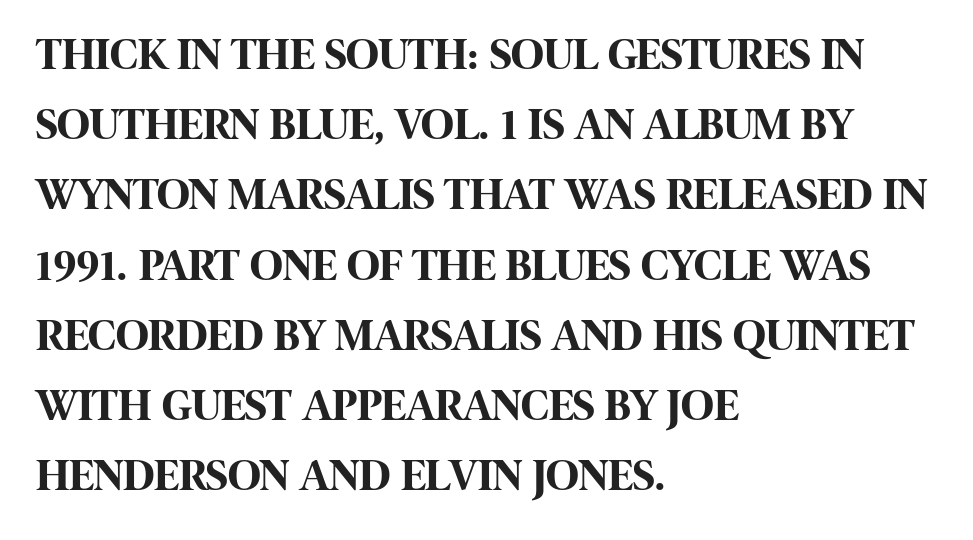
{"serif": "no", "italic": "no", "bold": "yes", "weight": "bold", "width": "condensed", "stroke_contrast": "high", "x_height": "large", "monospaced": "no", "underline": "no", "align": "left", "line_spacing": "normal", "line_spacing_ratio": 1.56, "letter_spacing": "normal", "letter_spacing_em": 0.0, "glyph_px": 45}
